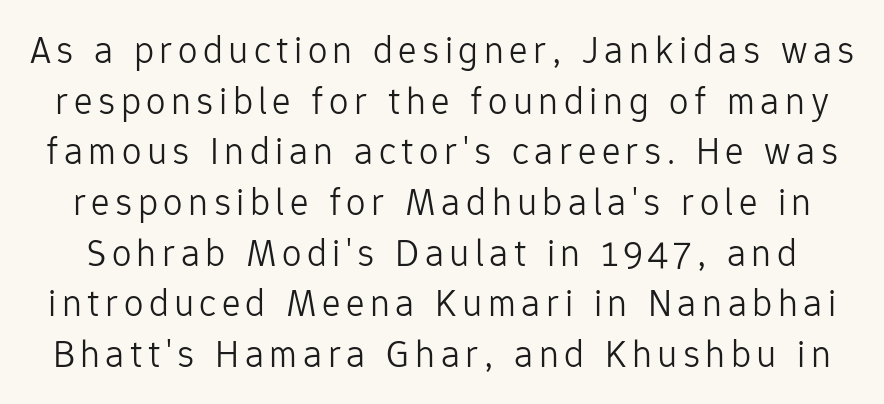
{"serif": "no", "italic": "no", "bold": "no", "weight": "light", "width": "normal", "stroke_contrast": "low", "x_height": "medium", "monospaced": "no", "underline": "no", "line_spacing": "normal", "line_spacing_ratio": 1.3, "glyph_px": 39}
